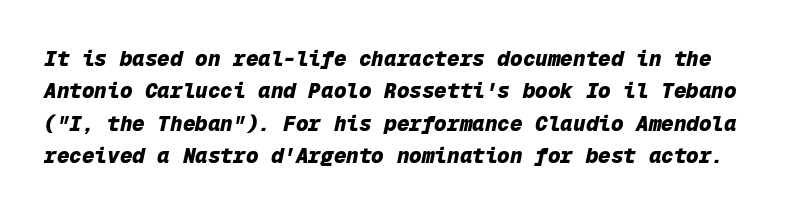
A typesetter would call this zero additional tracking. Typesetter's note: full bold, strokes at maximum text heaviness. These lines were composed using italics. This sample keeps an unexceptional amount of space between lines. This rendering features lettering with no underline.
